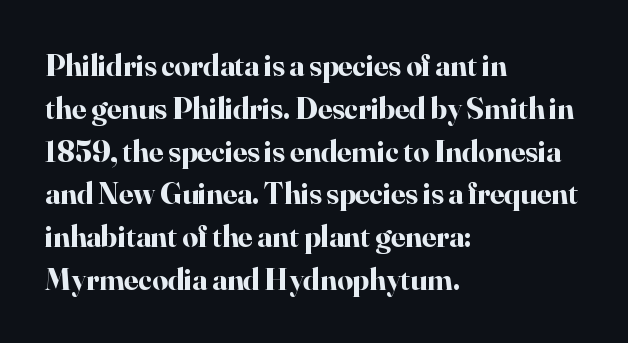
{"serif": "yes", "italic": "no", "bold": "yes", "weight": "bold", "width": "normal", "stroke_contrast": "high", "x_height": "small", "monospaced": "no", "underline": "no", "align": "left", "line_spacing": "normal", "line_spacing_ratio": 1.38, "letter_spacing": "normal", "letter_spacing_em": 0.0, "glyph_px": 31}
